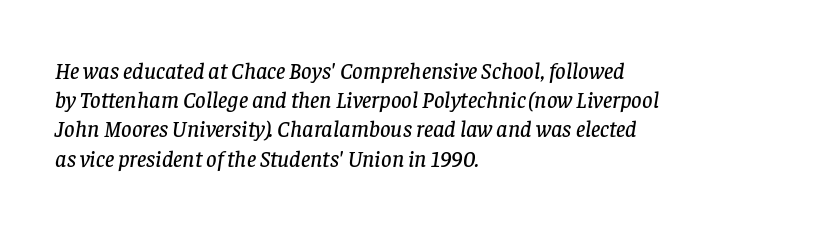
{"italic": "yes", "lean": "right", "slant_degrees": 8, "underline": "no", "align": "left", "line_spacing": "normal", "line_spacing_ratio": 1.27, "letter_spacing": "normal", "letter_spacing_em": 0.0, "glyph_px": 23}
